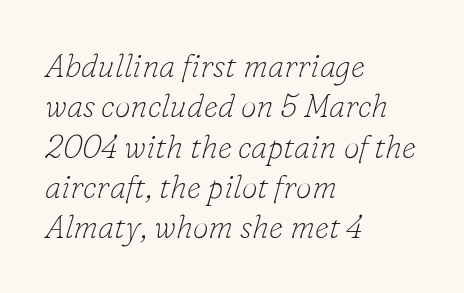
Q: Is the text bold? A: No.
Q: Is the text italic (slanted)? A: Yes, it leans right by about 16 degrees.
Q: Is the typeface a serif or a sans-serif typeface? A: Serif.
Q: Is the text underlined? A: No.
Q: How is the paragraph aligned? A: Left-aligned.
Q: Is the spacing between letters normal or unusually wide? A: Normal.
Q: Is the spacing between lines tight, normal or loose? A: Normal.
Q: Width (condensed, normal, or wide)? A: Normal.
Q: Stroke contrast? A: Low.
Q: x-height? A: Small.
Q: Monospaced? A: No.
